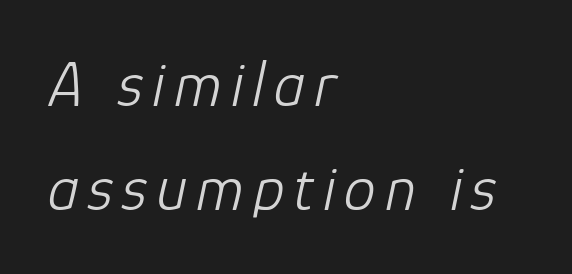
Q: Is the text bold? A: No.
Q: Is the text italic (slanted)? A: Yes, it leans right by about 12 degrees.
Q: Is the text underlined? A: No.
Q: How is the paragraph aligned? A: Left-aligned.
Q: Is the spacing between lines tight, normal or loose? A: Normal.
Q: Width (condensed, normal, or wide)? A: Normal.
Q: Stroke contrast? A: Low.
Q: x-height? A: Medium.
Q: Monospaced? A: No.
